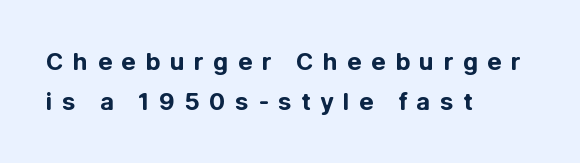
Q: Is the text bold? A: Yes.
Q: Is the text italic (slanted)? A: No, it is upright.
Q: Is the text underlined? A: No.
Q: How is the paragraph aligned? A: Left-aligned.
Q: Is the spacing between letters normal or unusually wide? A: Unusually wide.
Q: Is the spacing between lines tight, normal or loose? A: Normal.
